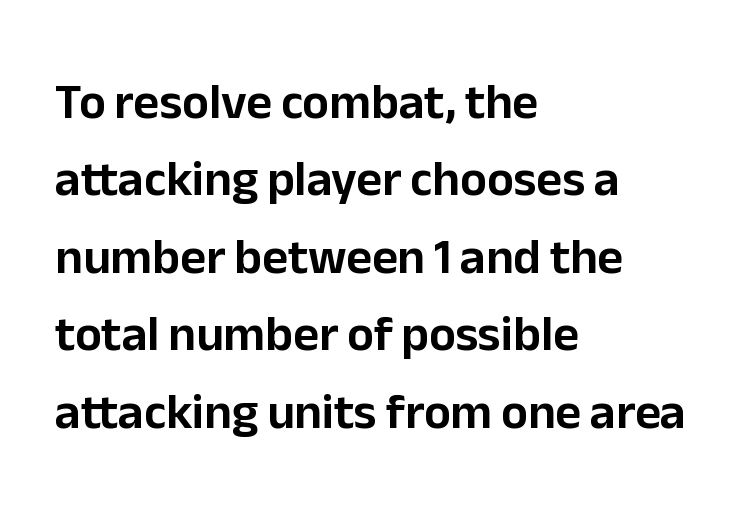
{"serif": "no", "italic": "no", "width": "normal", "stroke_contrast": "low", "x_height": "medium", "monospaced": "no", "underline": "no", "align": "left", "line_spacing": "normal", "line_spacing_ratio": 1.55, "letter_spacing": "normal", "letter_spacing_em": 0.0, "glyph_px": 50}
